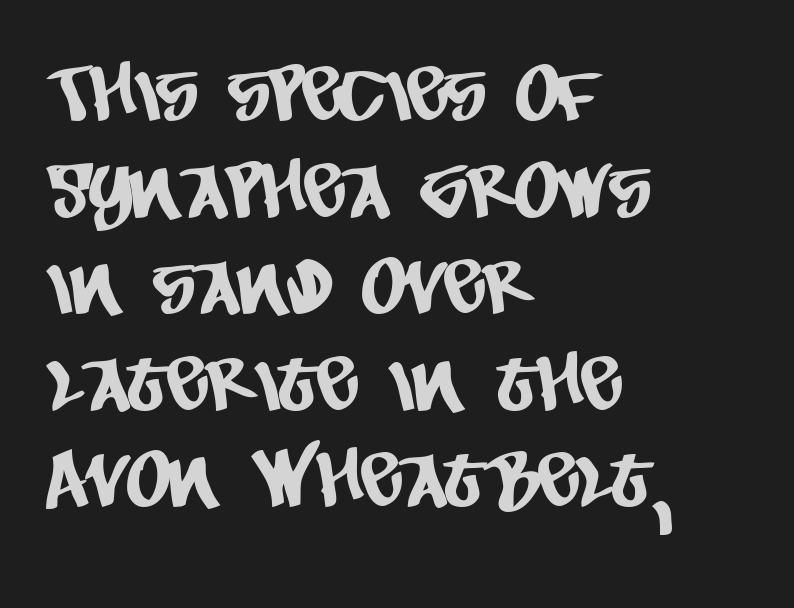
The image shows 76 px condensed sans-serif type; set left-aligned, normal line spacing (1.27x), normal letter spacing, not underlined; low stroke contrast and a large x-height.
